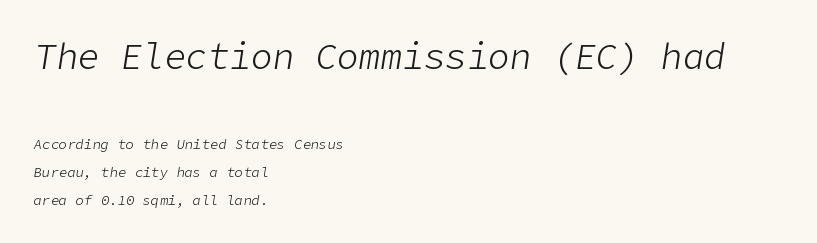
{"italic": "yes", "lean": "right", "slant_degrees": 9, "bold": "no", "weight": "light", "width": "normal", "stroke_contrast": "low", "x_height": "medium", "underline": "no", "align": "left", "line_spacing": "loose", "line_spacing_ratio": 2.02, "letter_spacing": "normal", "letter_spacing_em": 0.0, "larger_block": "first", "size_ratio": 2.57, "glyph_px": 36}
